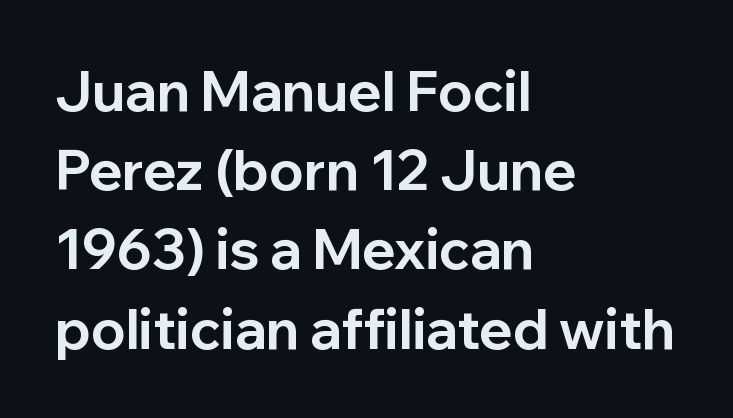
Summary of weight: heavy, a full bold. Honestly, the letter spacing is just normal — you wouldn't notice it. Has an underline been added? It has not. Casual observation: everything's shoved over to the left. A typesetter would call this proportional, since set widths differ per character.
